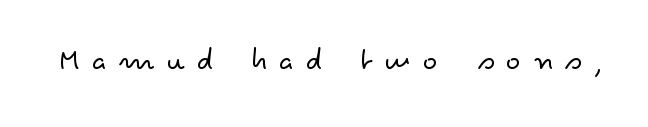
The image shows 34 px light, wide sans-serif type, upright; set unusually wide letter spacing (+0.34 em), not underlined; low stroke contrast and a small x-height.
